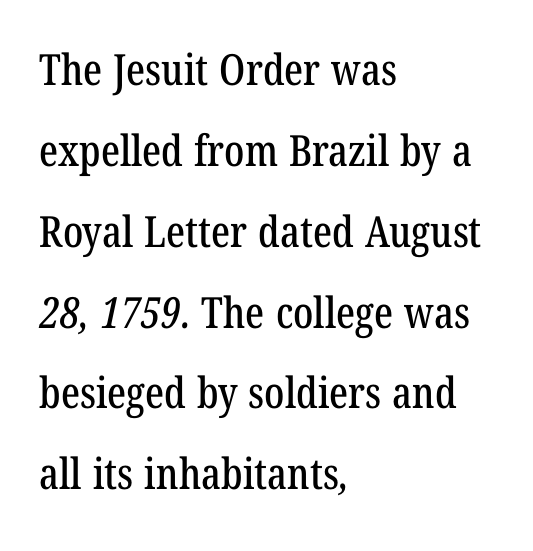
Q: Is the typeface a serif or a sans-serif typeface? A: Serif.
Q: Is the text underlined? A: No.
Q: How is the paragraph aligned? A: Left-aligned.
Q: Is the spacing between letters normal or unusually wide? A: Normal.
Q: Width (condensed, normal, or wide)? A: Condensed.
Q: Stroke contrast? A: Low.
Q: x-height? A: Medium.
Q: Monospaced? A: No.
